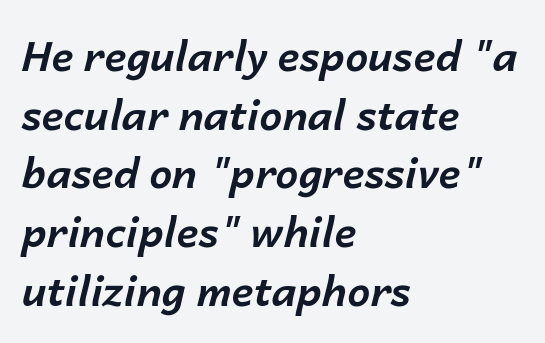
Q: Is the text bold? A: Yes.
Q: Is the text italic (slanted)? A: Yes, it leans right by about 14 degrees.
Q: Is the text underlined? A: No.
Q: How is the paragraph aligned? A: Left-aligned.
Q: Is the spacing between letters normal or unusually wide? A: Normal.
Q: Is the spacing between lines tight, normal or loose? A: Normal.
Q: Width (condensed, normal, or wide)? A: Normal.
Q: Stroke contrast? A: Low.
Q: x-height? A: Medium.
Q: Monospaced? A: No.
